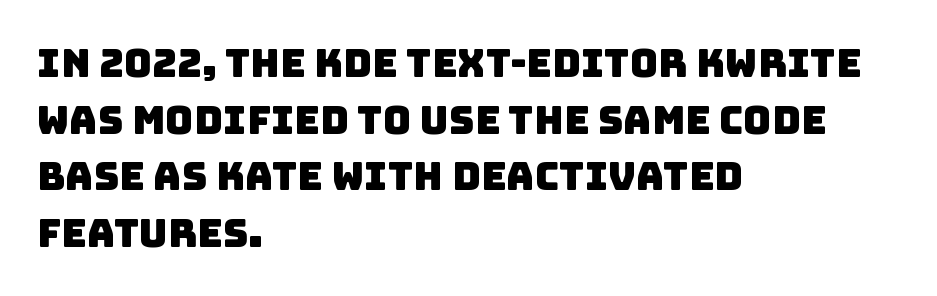
Q: Is the typeface a serif or a sans-serif typeface? A: Sans-serif.
Q: Is the text underlined? A: No.
Q: How is the paragraph aligned? A: Left-aligned.
Q: Is the spacing between letters normal or unusually wide? A: Normal.
Q: Is the spacing between lines tight, normal or loose? A: Normal.
Q: Width (condensed, normal, or wide)? A: Normal.
Q: Stroke contrast? A: Low.
Q: x-height? A: Large.
Q: Monospaced? A: No.
